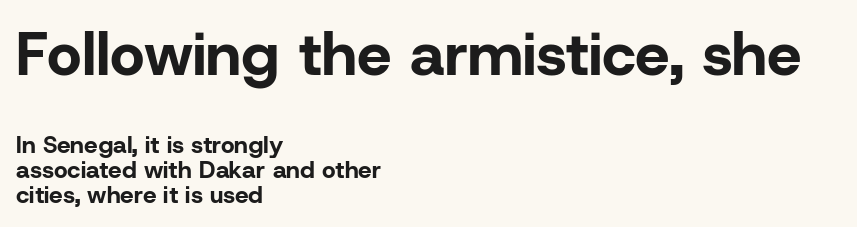
You could not count columns in this text — the font is proportionally spaced. The horizontal fit of the characters is conventional and even. Of the two passages, the one on top uses the larger point size. Line starts are locked; line ends wander.
